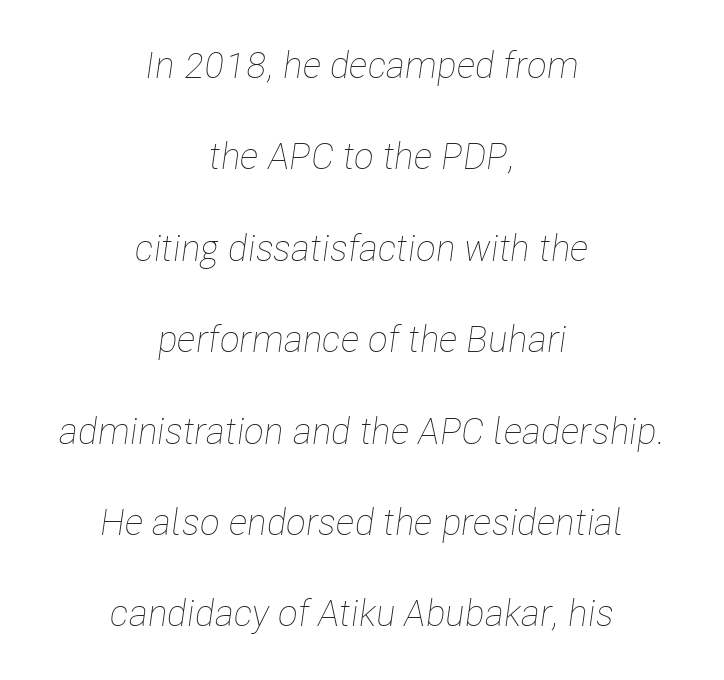
Q: Is the text bold? A: No.
Q: Is the text italic (slanted)? A: Yes, it leans right by about 8 degrees.
Q: Is the text underlined? A: No.
Q: How is the paragraph aligned? A: Centered.
Q: Is the spacing between letters normal or unusually wide? A: Normal.
Q: Is the spacing between lines tight, normal or loose? A: Loose.
Q: Width (condensed, normal, or wide)? A: Condensed.
Q: Stroke contrast? A: Low.
Q: x-height? A: Medium.
Q: Monospaced? A: No.
